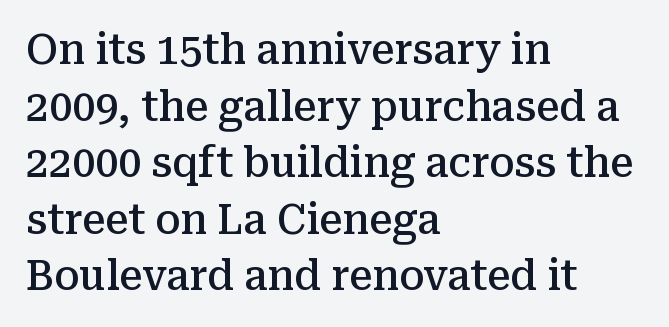
The image shows 41 px semibold serif type, upright; set left-aligned, normal line spacing (1.38x), normal letter spacing, not underlined; medium stroke contrast and a medium x-height.
